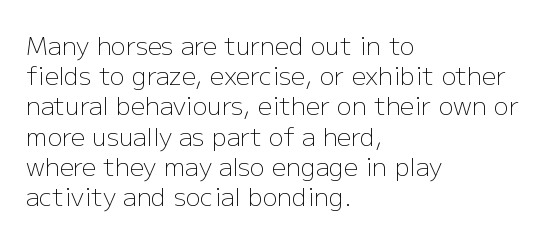
In terms of posture, this sample is upright. The rendering keeps characters at their native spacing. Caption: face not bold, strokes unweighted. The string is rendered with underlining switched off. Horizontal alignment here is leftward, the default for most running prose.
